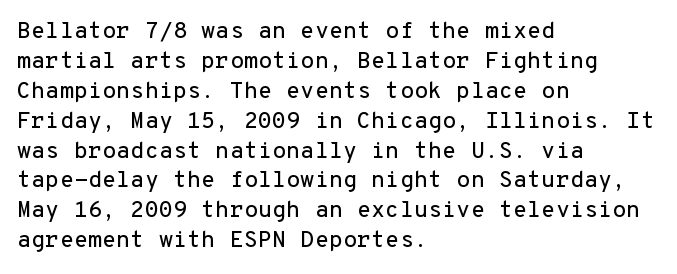
The rendering keeps characters at their native spacing. The string is rendered with underlining switched off. It's the straight-up-and-down kind of type. The paragraph has a hard left edge and a soft right edge. One glance says typical: line gaps are just what's usual.
